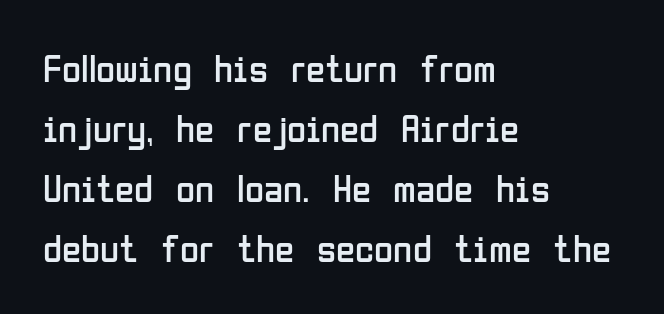
Typeset ragged right — the left edge is the straight one. The letterforms sit at book weight or below. Does the lettering tilt? It doesn't — this is upright. Does extra space separate the letters? No, they use regular spacing. The line-height multiplier appears to be the usual default. Proportional: the letters do not fall into vertical columns.
